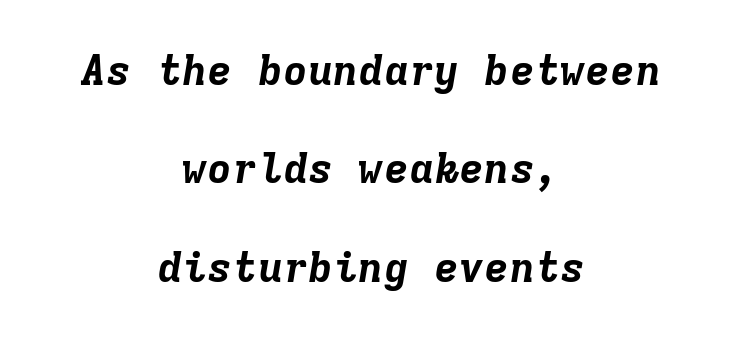
The image shows 42 px bold type, italic (leaning right), monospaced; set centered, loose line spacing (2.34x), normal letter spacing, not underlined; low stroke contrast and a medium x-height.
